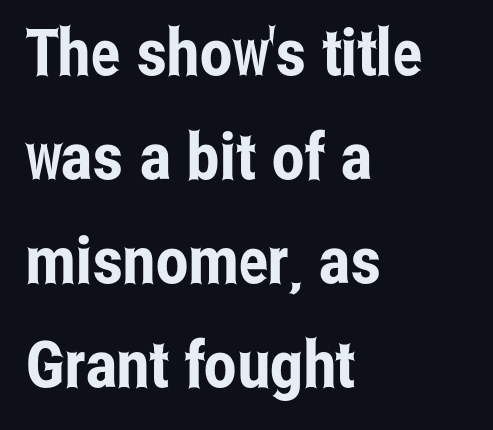
Q: Is the text italic (slanted)? A: No, it is upright.
Q: Is the typeface a serif or a sans-serif typeface? A: Sans-serif.
Q: Is the text underlined? A: No.
Q: How is the paragraph aligned? A: Left-aligned.
Q: Is the spacing between letters normal or unusually wide? A: Normal.
Q: Is the spacing between lines tight, normal or loose? A: Normal.
Q: Width (condensed, normal, or wide)? A: Condensed.
Q: Stroke contrast? A: Low.
Q: x-height? A: Medium.
Q: Monospaced? A: No.
